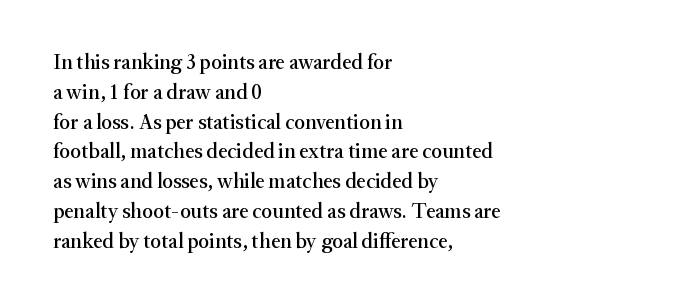
{"italic": "no", "underline": "no", "align": "left", "line_spacing": "normal", "line_spacing_ratio": 1.42, "letter_spacing": "normal", "letter_spacing_em": 0.0, "glyph_px": 21}
